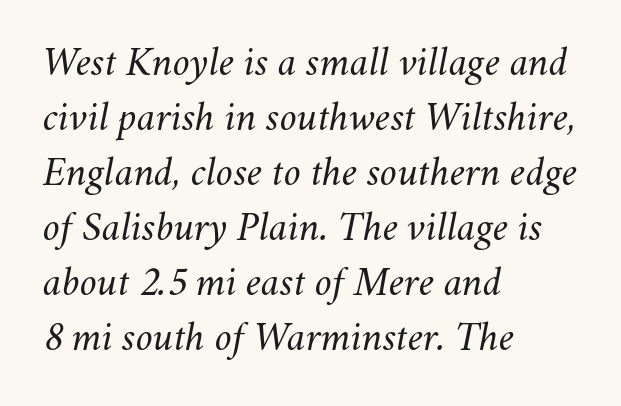
The image shows 43 px light type, italic (leaning right); set left-aligned, normal line spacing (1.28x), normal letter spacing, not underlined; medium stroke contrast and a small x-height.
